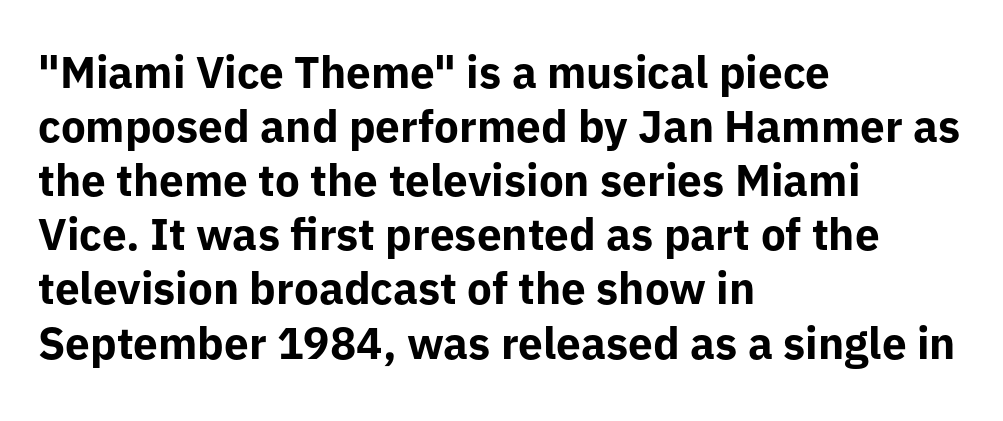
The image shows 44 px bold sans-serif type, upright; set left-aligned, line spacing 1.23x, normal letter spacing, not underlined; low stroke contrast and a medium x-height.
